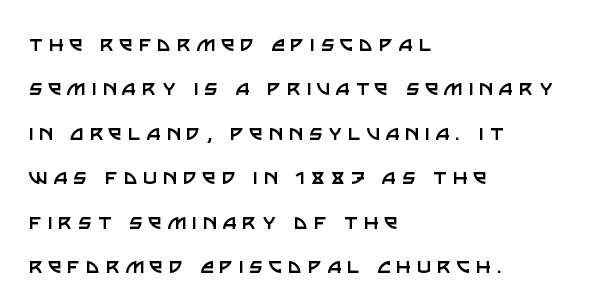
Designer's note — italics off, roman on. The typesetting does not lean heavy: it is not bold. Nobody drew a line under any word here. The rendering inserts visible extra space after every character.
